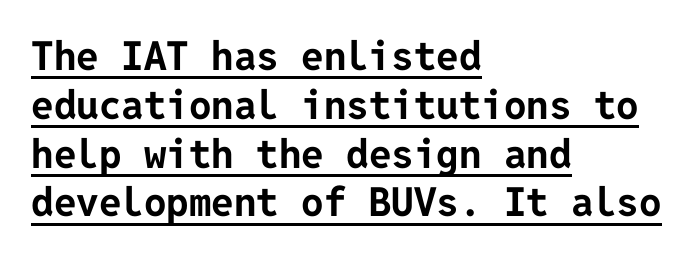
The image shows 40 px bold sans-serif type, upright; set left-aligned, line spacing 1.22x, normal letter spacing, underlined; low stroke contrast and a medium x-height.
